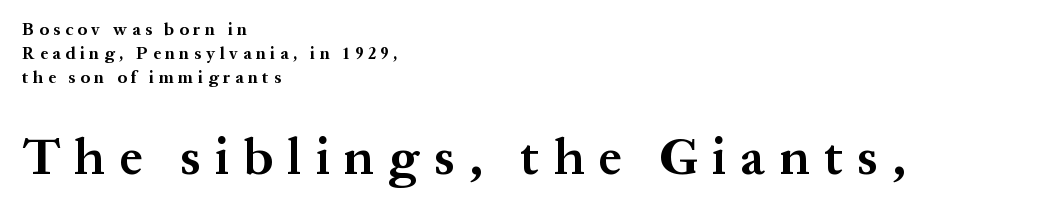
{"serif": "yes", "italic": "no", "bold": "yes", "weight": "bold", "width": "normal", "stroke_contrast": "medium", "x_height": "medium", "monospaced": "no", "underline": "no", "align": "left", "line_spacing": "normal", "line_spacing_ratio": 1.42, "letter_spacing": "wide", "letter_spacing_em": 0.28, "larger_block": "second", "size_ratio": 3.0, "glyph_px": 51}
